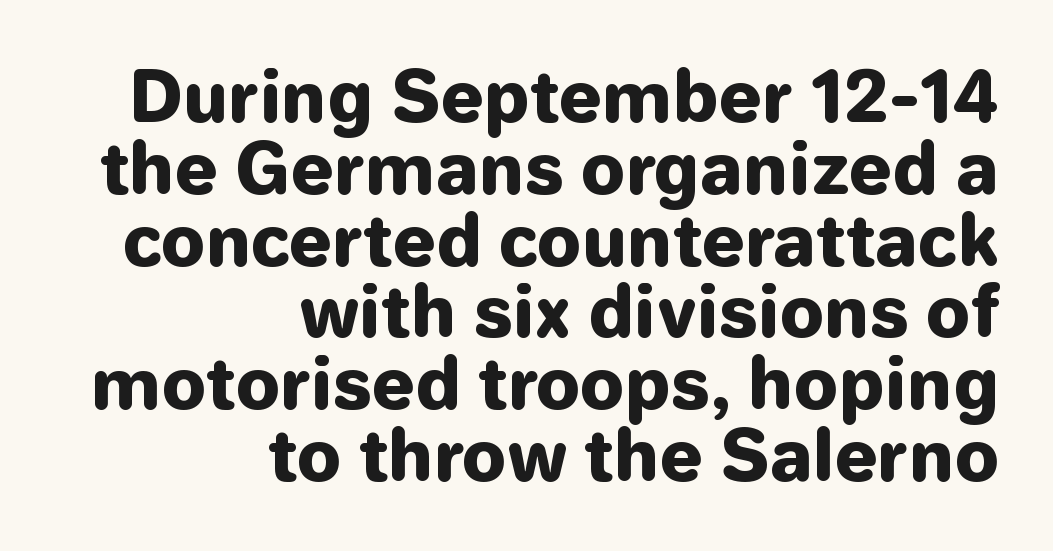
{"serif": "no", "italic": "no", "bold": "yes", "weight": "heavy", "width": "normal", "stroke_contrast": "low", "x_height": "medium", "monospaced": "no", "underline": "no", "align": "right", "line_spacing": "tight", "line_spacing_ratio": 1.04, "letter_spacing": "normal", "letter_spacing_em": 0.0, "glyph_px": 69}
